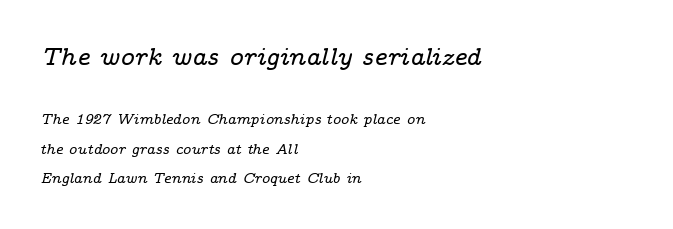
Whoever set this chose breathing room over compactness in the vertical rhythm. The passage shown has conventional tracking throughout. Slant detected: the letters are inclined. This sample is left-justified, so line endings fall wherever the words run out. Scale decreases going downward across the two blocks.
